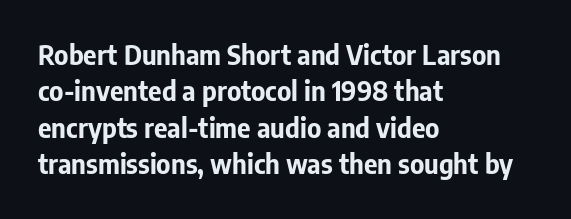
Q: Is the text bold? A: Yes.
Q: Is the text italic (slanted)? A: No, it is upright.
Q: Is the text underlined? A: No.
Q: How is the paragraph aligned? A: Left-aligned.
Q: Is the spacing between letters normal or unusually wide? A: Normal.
Q: Is the spacing between lines tight, normal or loose? A: Normal.
